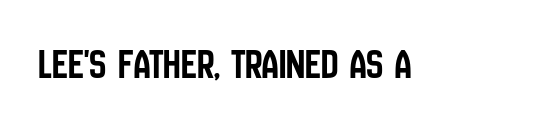
The image shows 43 px condensed sans-serif type, upright; set normal letter spacing, not underlined; low stroke contrast and a large x-height.
